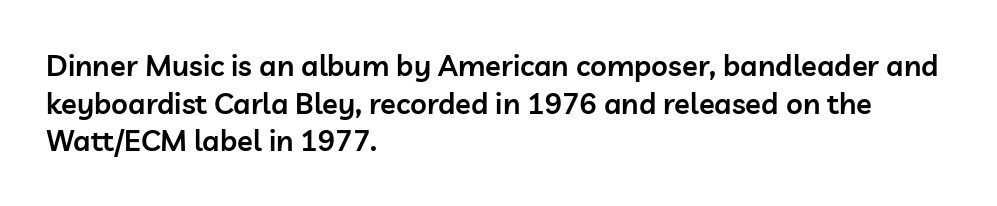
Notice how the passage keeps a crisp vertical edge on the left only. Stroke terminals: plain, sans-serif. Ordinary non-slanted type is in use. Default kerning and tracking; the words read as compact shapes. What's the leading like? Ordinary, nothing unusual. Note the varied advance widths — an 'i' is clearly narrower than an 'm'.
